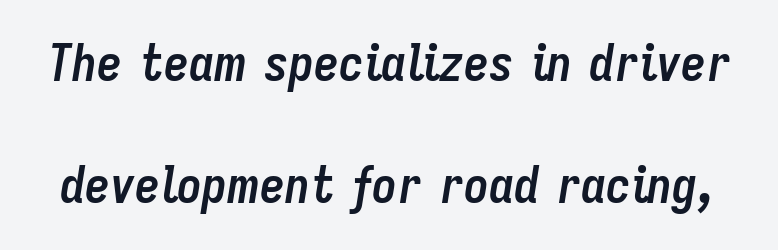
Q: Is the text bold? A: Yes.
Q: Is the text italic (slanted)? A: Yes, it leans right by about 9 degrees.
Q: Is the text underlined? A: No.
Q: Is the spacing between letters normal or unusually wide? A: Normal.
Q: Is the spacing between lines tight, normal or loose? A: Loose.
Q: Width (condensed, normal, or wide)? A: Condensed.
Q: Stroke contrast? A: Low.
Q: x-height? A: Medium.
Q: Monospaced? A: No.
